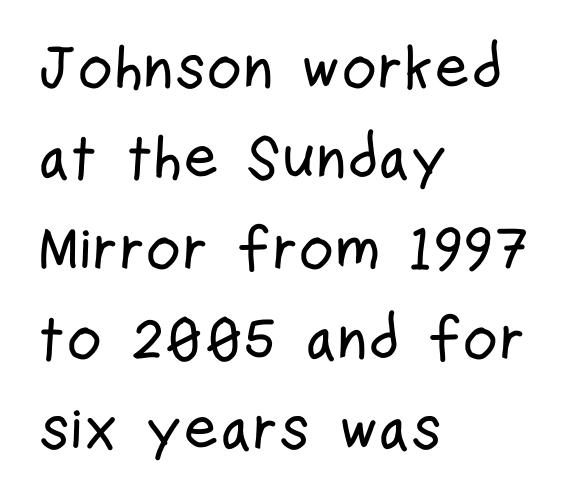
Q: Is the text italic (slanted)? A: No, it is upright.
Q: Is the typeface a serif or a sans-serif typeface? A: Sans-serif.
Q: Is the text underlined? A: No.
Q: How is the paragraph aligned? A: Left-aligned.
Q: Is the spacing between letters normal or unusually wide? A: Normal.
Q: Is the spacing between lines tight, normal or loose? A: Normal.
Q: Width (condensed, normal, or wide)? A: Condensed.
Q: Stroke contrast? A: Low.
Q: x-height? A: Medium.
Q: Monospaced? A: No.
